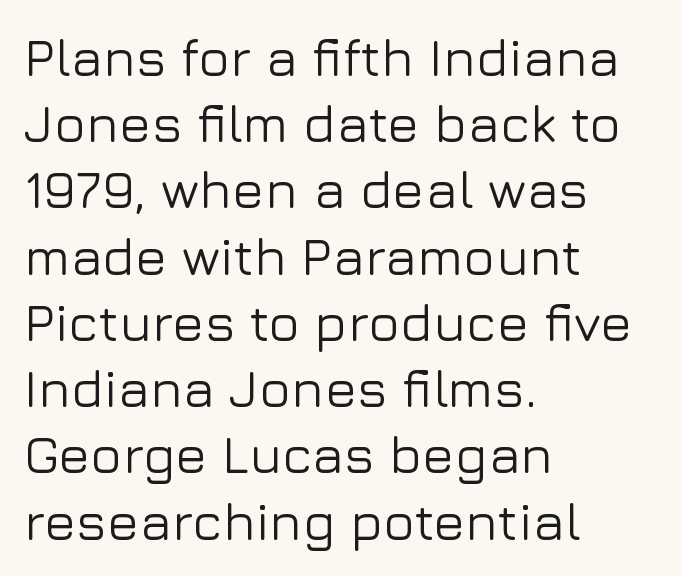
The image shows 53 px sans-serif type, upright; set left-aligned, normal line spacing (1.25x), normal letter spacing, not underlined; low stroke contrast and a medium x-height.
